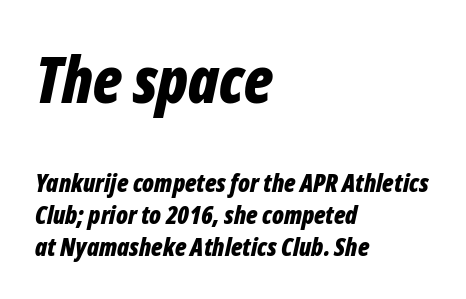
{"italic": "yes", "lean": "right", "slant_degrees": 12, "bold": "yes", "weight": "bold", "width": "condensed", "stroke_contrast": "low", "x_height": "medium", "monospaced": "no", "underline": "no", "align": "left", "line_spacing": "normal", "line_spacing_ratio": 1.27, "letter_spacing": "normal", "letter_spacing_em": 0.0, "larger_block": "first", "size_ratio": 2.52, "glyph_px": 63}
